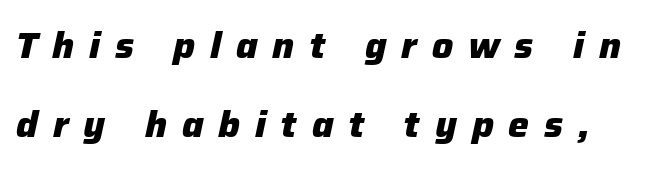
{"italic": "yes", "lean": "right", "slant_degrees": 12, "bold": "yes", "weight": "heavy", "width": "normal", "stroke_contrast": "low", "x_height": "medium", "monospaced": "no", "underline": "no", "line_spacing": "loose", "line_spacing_ratio": 2.13, "letter_spacing": "wide", "letter_spacing_em": 0.4, "glyph_px": 37}
